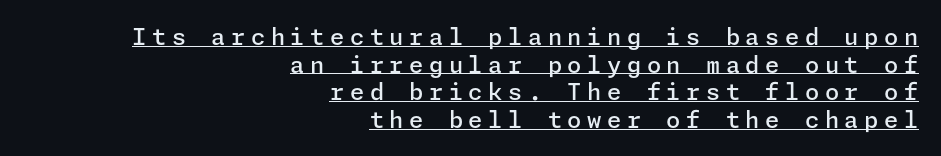
The words here are underlined. The typography opts for an upright posture over an oblique one. Loose tracking; the words dissolve into strings of separated letters. A flush-right, rag-left setting is used for this passage.
